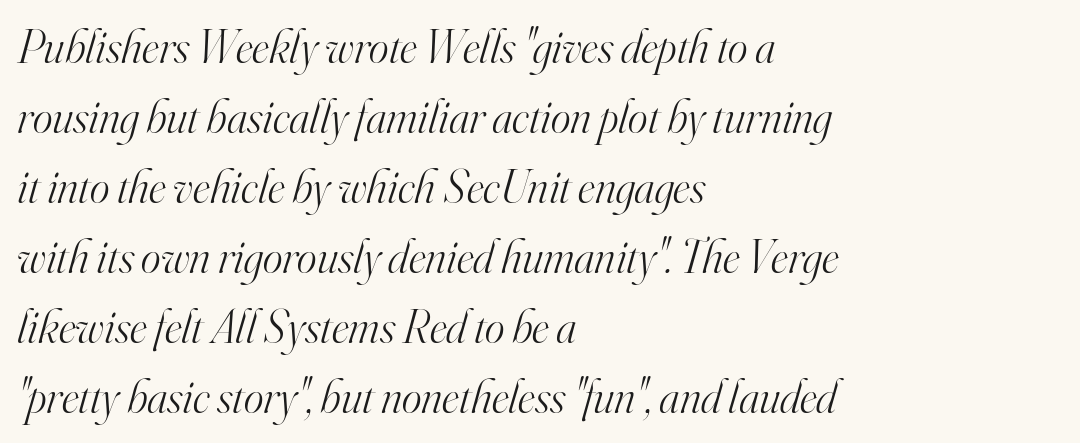
Q: Is the text bold? A: No.
Q: Is the text italic (slanted)? A: Yes, it leans right by about 16 degrees.
Q: Is the typeface a serif or a sans-serif typeface? A: Serif.
Q: Is the text underlined? A: No.
Q: How is the paragraph aligned? A: Left-aligned.
Q: Is the spacing between letters normal or unusually wide? A: Normal.
Q: Is the spacing between lines tight, normal or loose? A: Normal.
Q: Width (condensed, normal, or wide)? A: Normal.
Q: Stroke contrast? A: High.
Q: x-height? A: Small.
Q: Monospaced? A: No.
